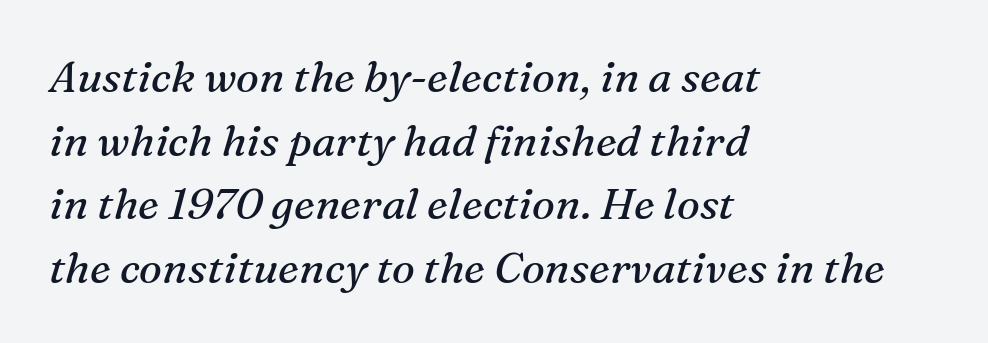
Q: Is the text bold? A: No.
Q: Is the text italic (slanted)? A: Yes, it leans right by about 16 degrees.
Q: Is the typeface a serif or a sans-serif typeface? A: Serif.
Q: Is the text underlined? A: No.
Q: How is the paragraph aligned? A: Left-aligned.
Q: Is the spacing between letters normal or unusually wide? A: Normal.
Q: Is the spacing between lines tight, normal or loose? A: Normal.
Q: Width (condensed, normal, or wide)? A: Normal.
Q: Stroke contrast? A: Medium.
Q: x-height? A: Medium.
Q: Monospaced? A: No.
